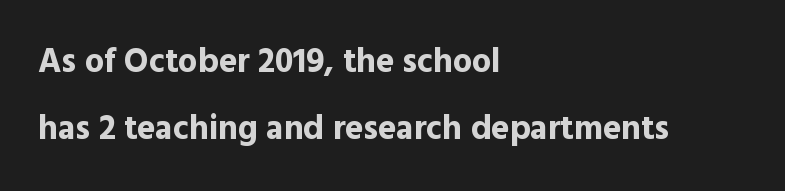
The image shows 34 px bold sans-serif type, upright; set left-aligned, loose line spacing (1.97x), normal letter spacing, not underlined; a medium x-height.
